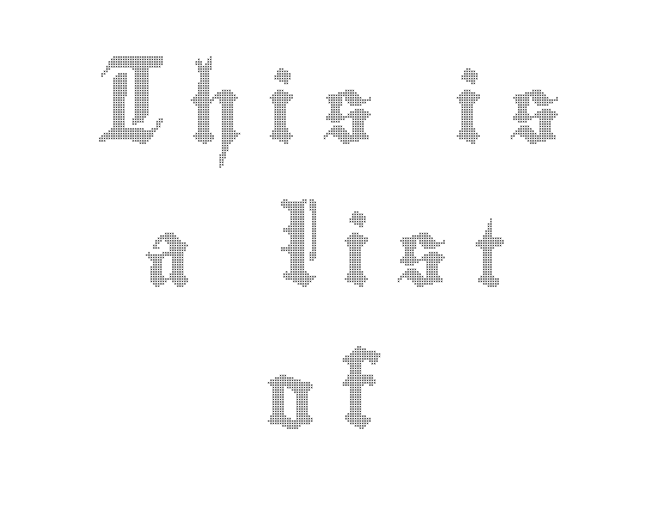
{"italic": "no", "width": "condensed", "x_height": "small", "monospaced": "no", "underline": "no", "align": "center", "line_spacing": "loose", "line_spacing_ratio": 2.13, "letter_spacing": "wide", "letter_spacing_em": 0.37, "glyph_px": 67}
